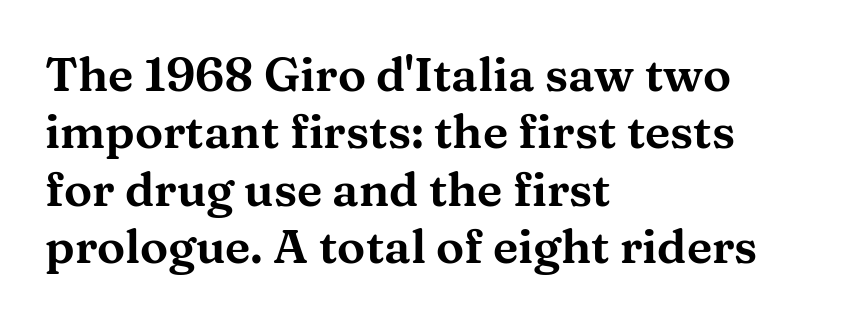
The letters stand straight up with perfectly vertical stems. Here the designer chose a conventional face with non-uniform glyph widths. How are the letters spaced? Ordinarily, with no added tracking. The paragraph shown leans on its left margin. Are there feet on the stems? There are — it's a serif. Underline: absent.
